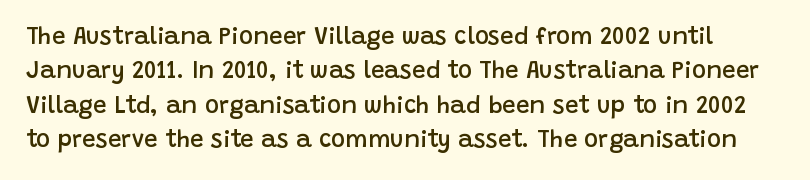
Q: Is the text bold? A: Semi-bold.
Q: Is the text italic (slanted)? A: No, it is upright.
Q: Is the text underlined? A: No.
Q: Is the spacing between letters normal or unusually wide? A: Normal.
Q: Is the spacing between lines tight, normal or loose? A: Normal.
